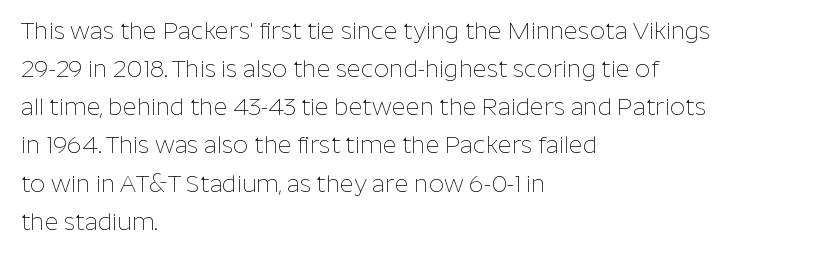
The image shows 24 px text type, upright; set left-aligned, normal line spacing (1.59x), normal letter spacing, not underlined.
